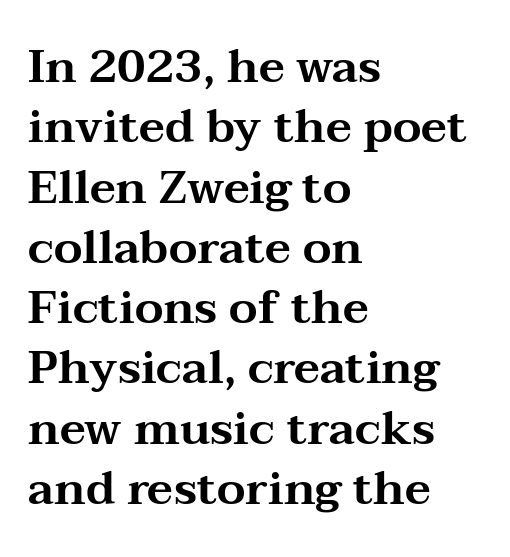
Q: Is the text italic (slanted)? A: No, it is upright.
Q: Is the typeface a serif or a sans-serif typeface? A: Serif.
Q: Is the text underlined? A: No.
Q: How is the paragraph aligned? A: Left-aligned.
Q: Is the spacing between letters normal or unusually wide? A: Normal.
Q: Is the spacing between lines tight, normal or loose? A: Normal.
Q: Width (condensed, normal, or wide)? A: Wide.
Q: Stroke contrast? A: Medium.
Q: x-height? A: Medium.
Q: Monospaced? A: No.
